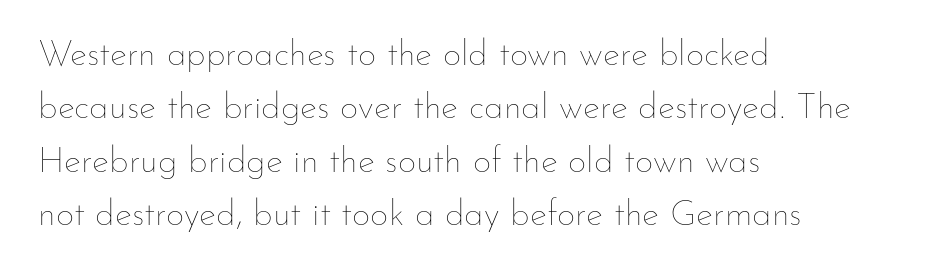
The lines in this sample share a left origin and differ only in where they stop. Lines of text with bare space underneath. Looks like regular typesetting: each glyph gets only the width it needs. These lines keep a tight, regular rhythm from letter to letter. The vertical gap from one line to the next is medium. Compared with a typical body face, this is equally light or lighter still.
